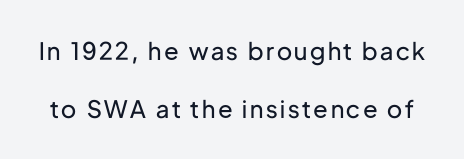
{"italic": "no", "bold": "no", "underline": "no", "line_spacing": "loose", "line_spacing_ratio": 2.4, "glyph_px": 24}
